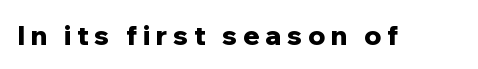
{"italic": "no", "bold": "yes", "underline": "no", "letter_spacing": "wide", "letter_spacing_em": 0.21, "glyph_px": 27}
